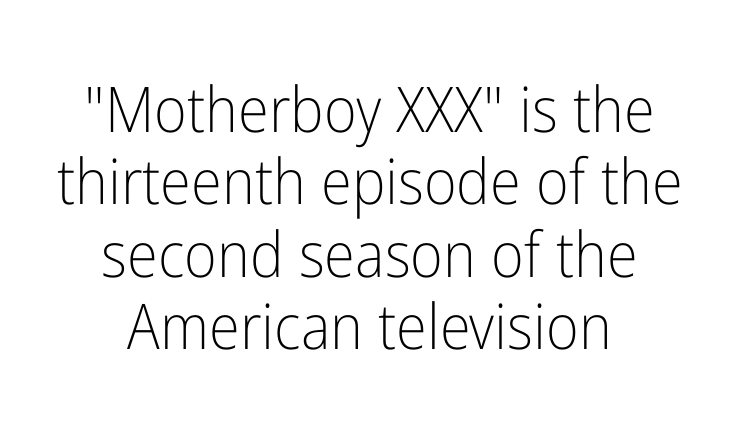
The image shows 63 px light, condensed sans-serif type, upright; set centered, tight line spacing (1.15x), normal letter spacing, not underlined; low stroke contrast and a medium x-height.
